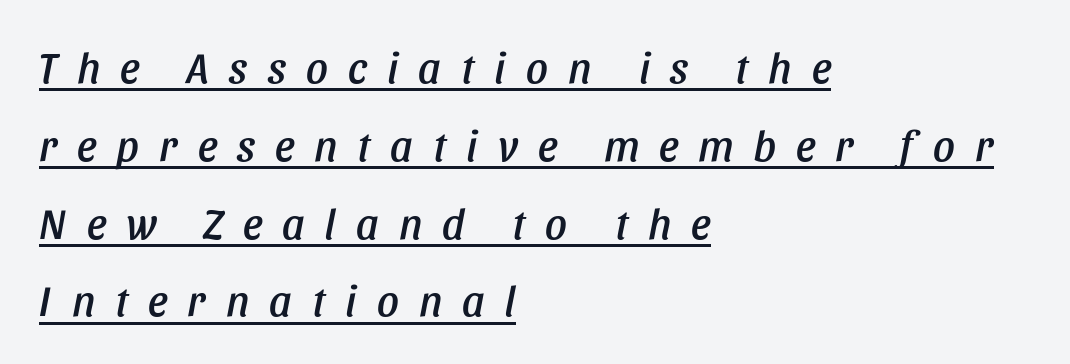
The image shows 43 px condensed type, italic (leaning right); set left-aligned, line spacing 1.81x, unusually wide letter spacing (+0.47 em), underlined; low stroke contrast and a large x-height.
